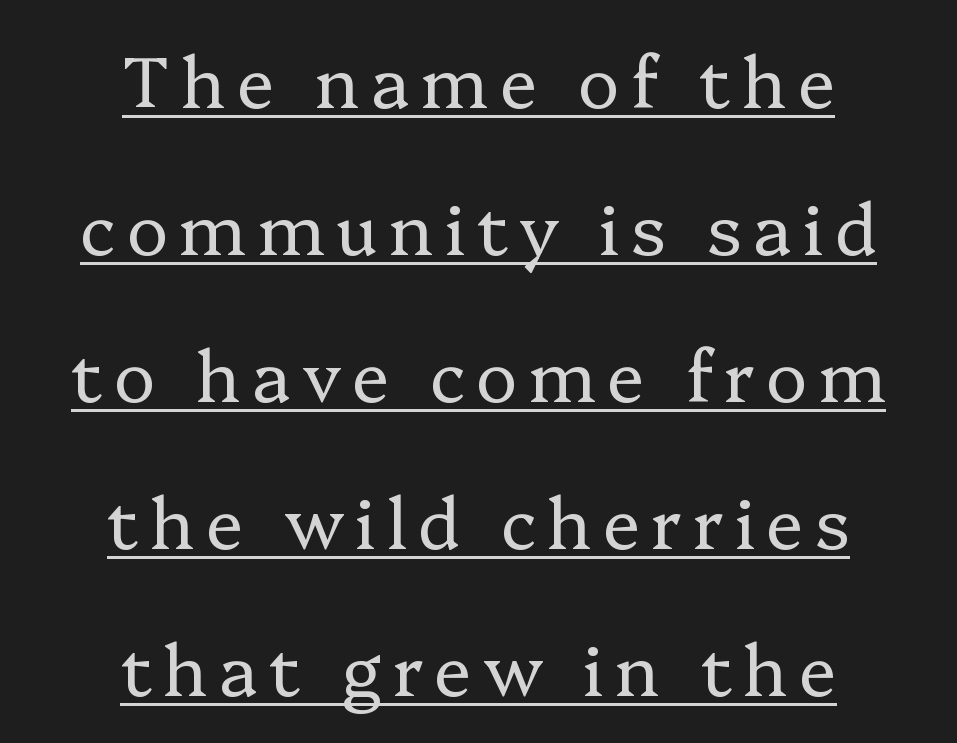
The image shows 70 px regular-weight serif type, upright; set centered, loose line spacing (2.1x), underlined; low stroke contrast and a medium x-height.
